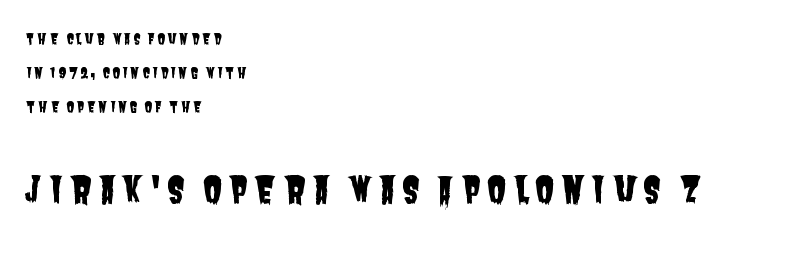
Q: Is the typeface a serif or a sans-serif typeface? A: Sans-serif.
Q: Is the text underlined? A: No.
Q: How is the paragraph aligned? A: Left-aligned.
Q: Is the spacing between lines tight, normal or loose? A: Loose.
Q: Which block of text is set in a larger size, the first (top) or the second (bottom)? A: The second (bottom) one.
Q: Width (condensed, normal, or wide)? A: Condensed.
Q: Stroke contrast? A: Low.
Q: x-height? A: Large.
Q: Monospaced? A: No.
